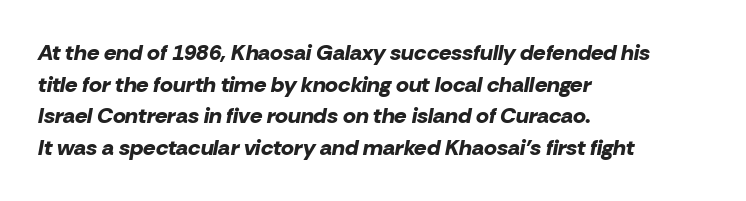
{"italic": "yes", "lean": "right", "slant_degrees": 10, "bold": "yes", "underline": "no", "align": "left", "line_spacing": "normal", "line_spacing_ratio": 1.44, "letter_spacing": "normal", "letter_spacing_em": 0.0, "glyph_px": 22}
